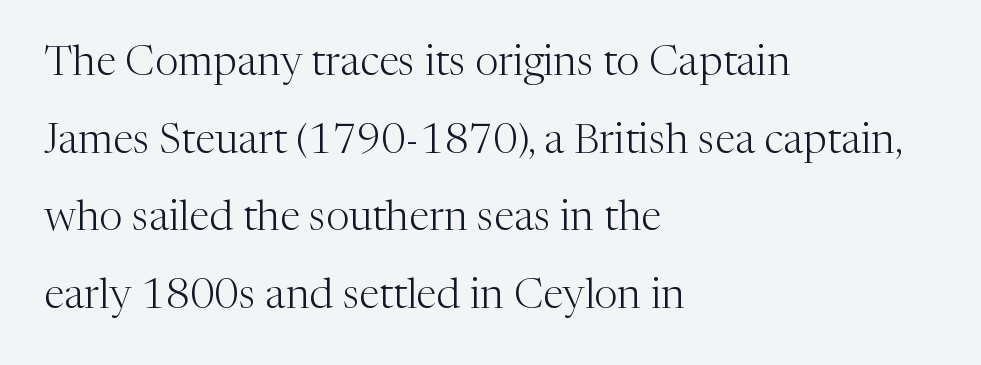
Q: Is the text bold? A: No.
Q: Is the text italic (slanted)? A: No, it is upright.
Q: Is the typeface a serif or a sans-serif typeface? A: Serif.
Q: Is the text underlined? A: No.
Q: How is the paragraph aligned? A: Left-aligned.
Q: Is the spacing between letters normal or unusually wide? A: Normal.
Q: Width (condensed, normal, or wide)? A: Normal.
Q: Stroke contrast? A: Medium.
Q: x-height? A: Medium.
Q: Monospaced? A: No.
